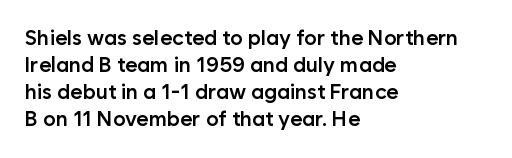
{"italic": "no", "bold": "semi", "underline": "no", "align": "left", "line_spacing": "normal", "line_spacing_ratio": 1.29, "letter_spacing": "normal", "letter_spacing_em": 0.0, "glyph_px": 21}
